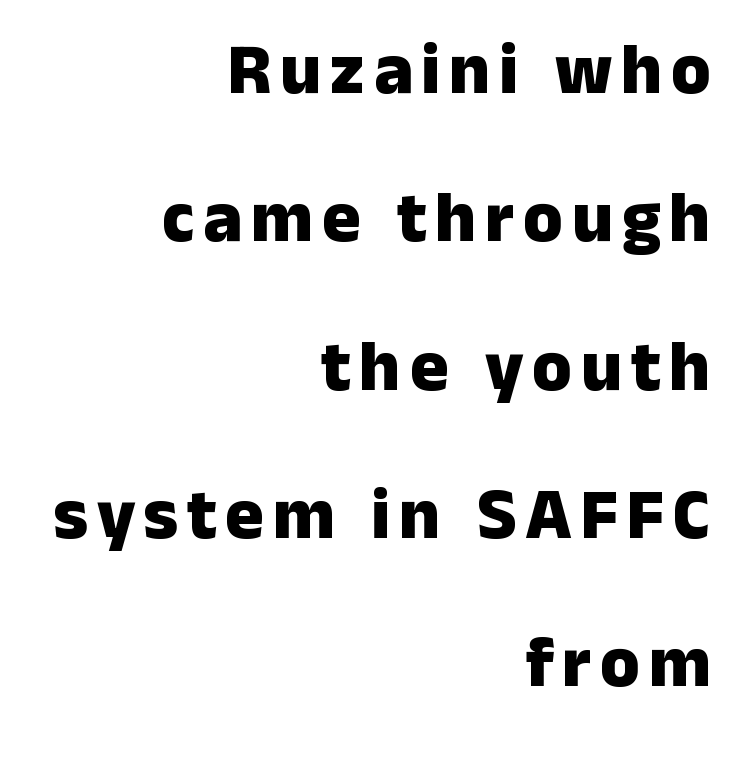
Bold? Absolutely — the strokes are thick and heavy. Only glyphs here, with clear space below each row. Notice the wide empty band between every row — that's loose leading. The passage shown is typeset with a sans-serif family. Each letter keeps its own natural width here, so spacing adapts to shape. Quick note: not italic, upright.
